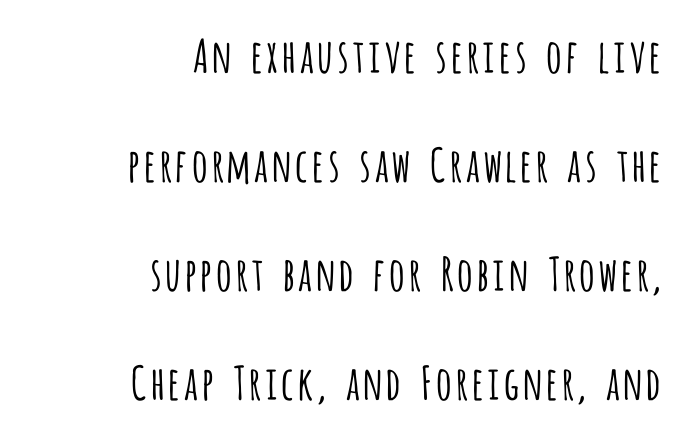
Q: Is the text bold? A: No.
Q: Is the text italic (slanted)? A: No, it is upright.
Q: Is the typeface a serif or a sans-serif typeface? A: Sans-serif.
Q: Is the text underlined? A: No.
Q: How is the paragraph aligned? A: Right-aligned.
Q: Is the spacing between letters normal or unusually wide? A: Normal.
Q: Is the spacing between lines tight, normal or loose? A: Loose.
Q: Width (condensed, normal, or wide)? A: Condensed.
Q: Stroke contrast? A: Low.
Q: x-height? A: Large.
Q: Monospaced? A: No.
